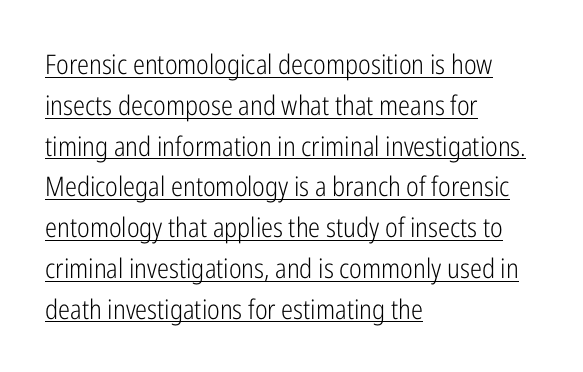
The image shows 27 px text type, upright; set left-aligned, normal line spacing (1.51x), normal letter spacing, underlined.
